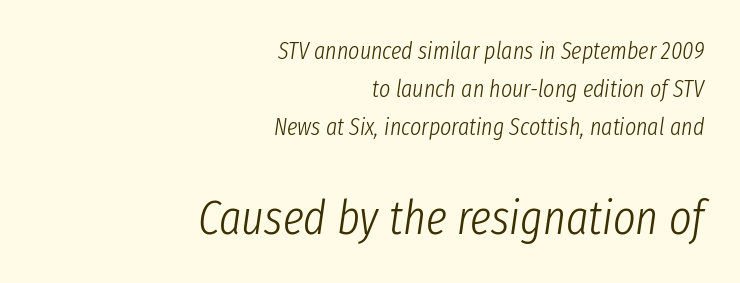
Q: Is the text bold? A: No.
Q: Is the text italic (slanted)? A: Yes, it leans right by about 8 degrees.
Q: Is the text underlined? A: No.
Q: How is the paragraph aligned? A: Right-aligned.
Q: Is the spacing between letters normal or unusually wide? A: Normal.
Q: Is the spacing between lines tight, normal or loose? A: Normal.
Q: Which block of text is set in a larger size, the first (top) or the second (bottom)? A: The second (bottom) one.
Q: Width (condensed, normal, or wide)? A: Condensed.
Q: Stroke contrast? A: Low.
Q: x-height? A: Medium.
Q: Monospaced? A: No.
